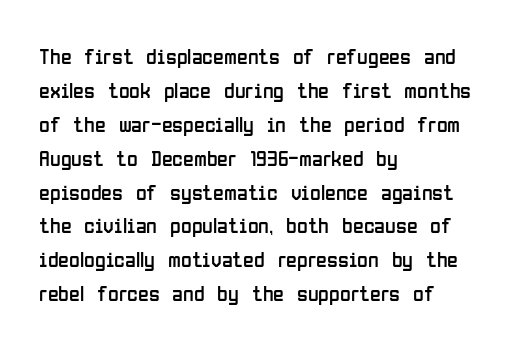
Q: Is the text bold? A: No.
Q: Is the text italic (slanted)? A: No, it is upright.
Q: Is the text underlined? A: No.
Q: How is the paragraph aligned? A: Left-aligned.
Q: Is the spacing between letters normal or unusually wide? A: Normal.
Q: Is the spacing between lines tight, normal or loose? A: Normal.
